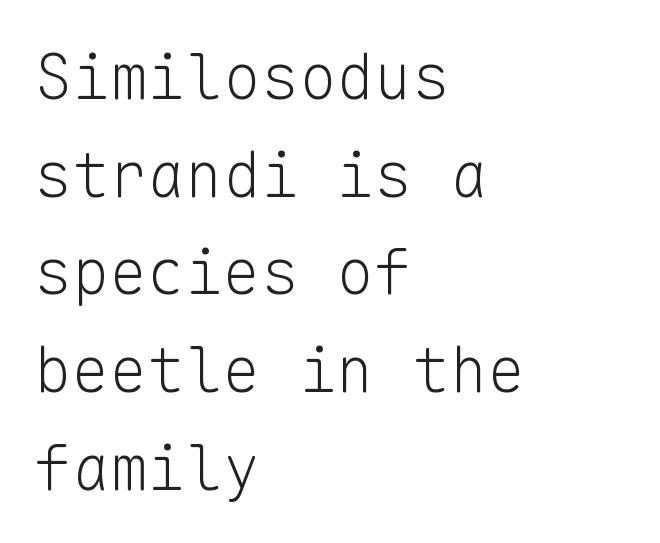
Posture: vertical. This sample has the even, mechanical cadence of fixed-width lettering. Letters rest on an invisible, unmarked baseline. Quick note: interline space is typical. Between one letter and the next there's only the usual sliver of space.
